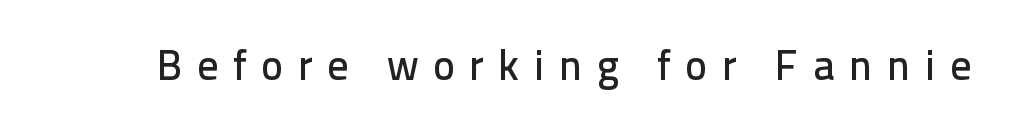
{"serif": "no", "italic": "no", "width": "normal", "stroke_contrast": "low", "x_height": "medium", "monospaced": "no", "underline": "no", "letter_spacing": "wide", "letter_spacing_em": 0.34, "glyph_px": 42}
